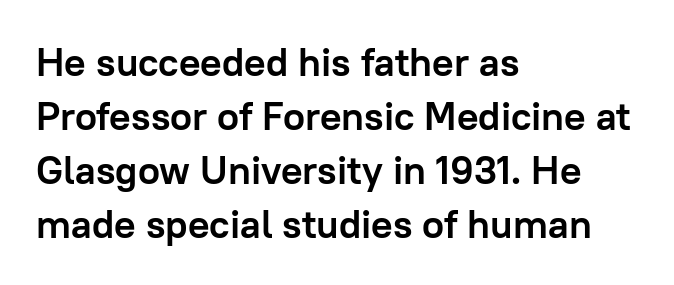
These lines are rendered in a variable-pitch font. Thick stems and heavy bowls — unmistakably bold. Caption: standard tracking, unaltered. Rows of type keep a routine distance in the vertical direction.
